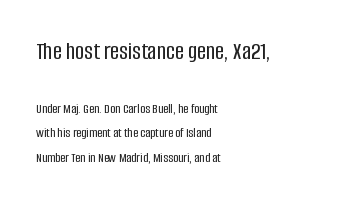
Q: Is the text italic (slanted)? A: No, it is upright.
Q: Is the text underlined? A: No.
Q: How is the paragraph aligned? A: Left-aligned.
Q: Is the spacing between letters normal or unusually wide? A: Normal.
Q: Which block of text is set in a larger size, the first (top) or the second (bottom)? A: The first (top) one.
